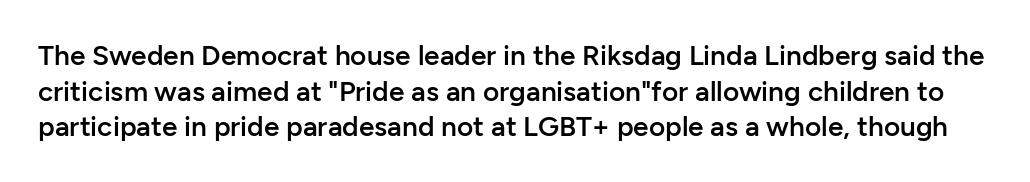
Default kerning and tracking; the words read as compact shapes. The letters are semibold — heavier than regular but short of a full bold. The letters carry no serifs — their stems end cleanly without finishing strokes. Honestly, the row spacing looks completely unremarkable. You can tell it's not italic because the verticals are truly vertical.
